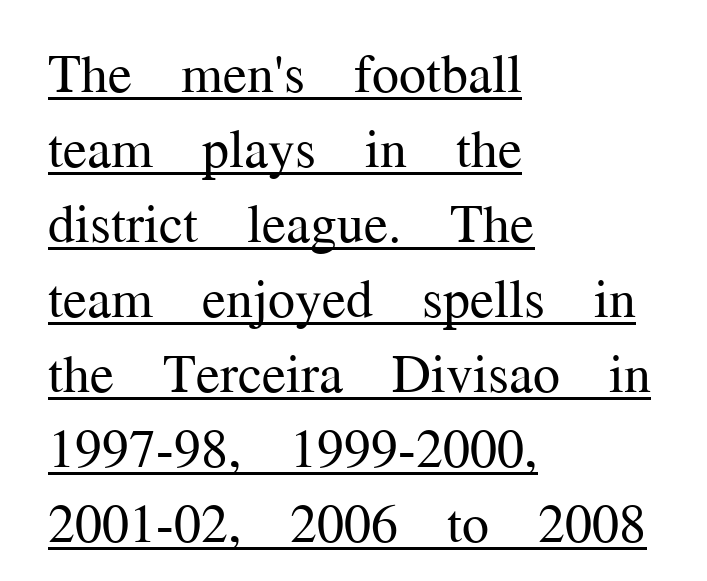
Q: Is the text bold? A: No.
Q: Is the text italic (slanted)? A: No, it is upright.
Q: Is the typeface a serif or a sans-serif typeface? A: Serif.
Q: Is the text underlined? A: Yes.
Q: How is the paragraph aligned? A: Left-aligned.
Q: Is the spacing between letters normal or unusually wide? A: Normal.
Q: Is the spacing between lines tight, normal or loose? A: Normal.
Q: Width (condensed, normal, or wide)? A: Normal.
Q: Stroke contrast? A: Medium.
Q: x-height? A: Medium.
Q: Monospaced? A: No.
